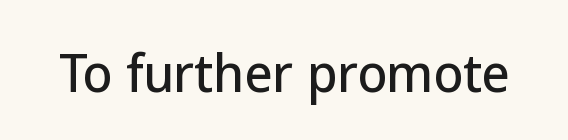
The image shows 49 px sans-serif type, upright; set normal letter spacing, not underlined; low stroke contrast and a medium x-height.
